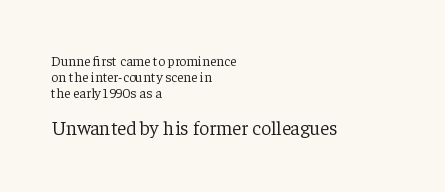
{"italic": "no", "bold": "no", "underline": "no", "align": "left", "line_spacing": "tight", "line_spacing_ratio": 1.13, "letter_spacing": "normal", "letter_spacing_em": 0.0, "larger_block": "second", "size_ratio": 1.43, "glyph_px": 20}
